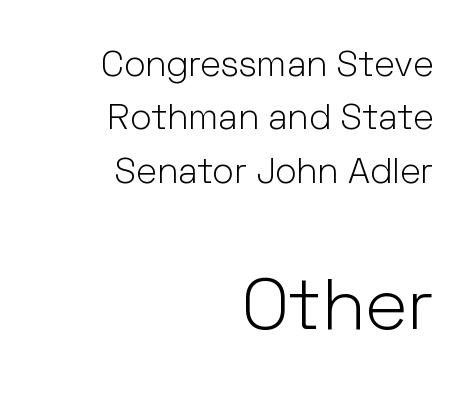
Q: Is the text bold? A: No.
Q: Is the text italic (slanted)? A: No, it is upright.
Q: Is the typeface a serif or a sans-serif typeface? A: Sans-serif.
Q: Is the text underlined? A: No.
Q: How is the paragraph aligned? A: Right-aligned.
Q: Is the spacing between letters normal or unusually wide? A: Normal.
Q: Is the spacing between lines tight, normal or loose? A: Normal.
Q: Which block of text is set in a larger size, the first (top) or the second (bottom)? A: The second (bottom) one.
Q: Width (condensed, normal, or wide)? A: Normal.
Q: Stroke contrast? A: Low.
Q: x-height? A: Medium.
Q: Monospaced? A: No.
